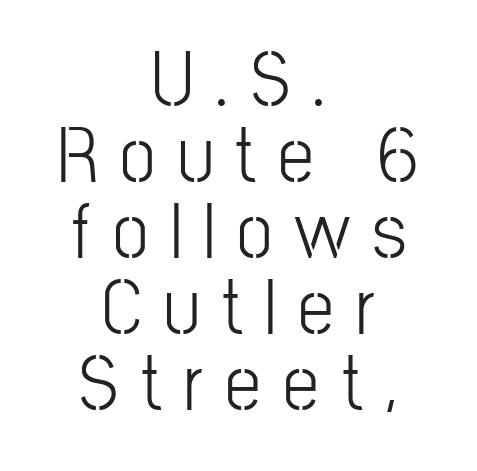
Q: Is the text bold? A: No.
Q: Is the text italic (slanted)? A: No, it is upright.
Q: Is the typeface a serif or a sans-serif typeface? A: Sans-serif.
Q: Is the text underlined? A: No.
Q: How is the paragraph aligned? A: Centered.
Q: Is the spacing between letters normal or unusually wide? A: Unusually wide.
Q: Is the spacing between lines tight, normal or loose? A: Tight.
Q: Width (condensed, normal, or wide)? A: Condensed.
Q: Stroke contrast? A: Low.
Q: x-height? A: Medium.
Q: Monospaced? A: No.
